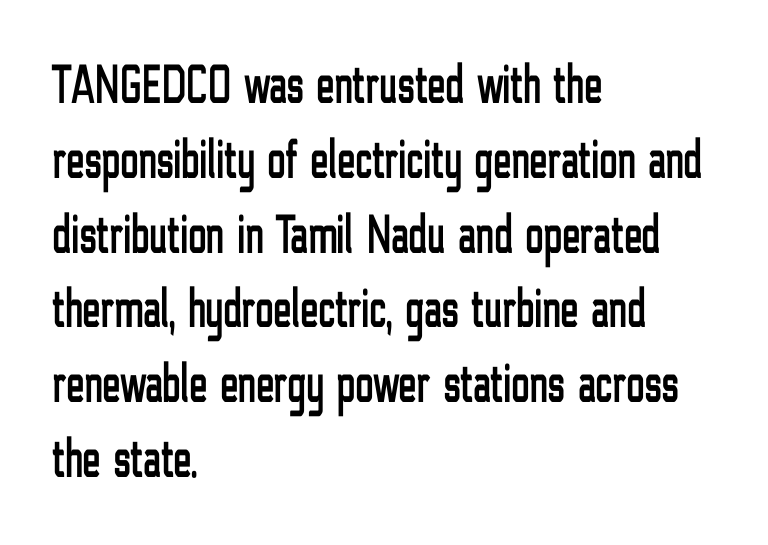
The words here are not underlined. Horizontal alignment here is leftward, the default for most running prose. Serifs: no, the terminals of the letterforms are clean. Each new line begins a customary step beneath the previous one. Note the varied advance widths — an 'i' is clearly narrower than an 'm'. The type sits square on the baseline with zero lean.
